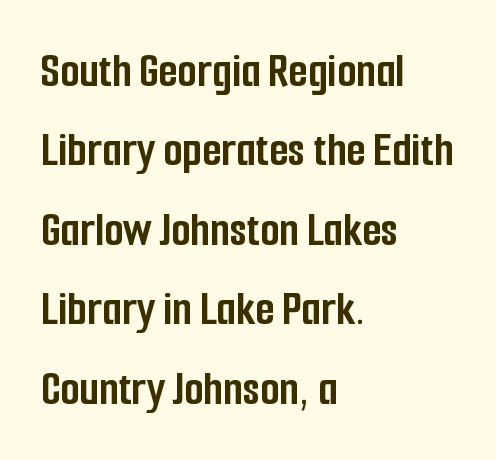
Emphasis by weight is at full strength: bold. Regular leading. The specimen reads as upright at a glance. Honestly, there is no underline to notice here at all.
